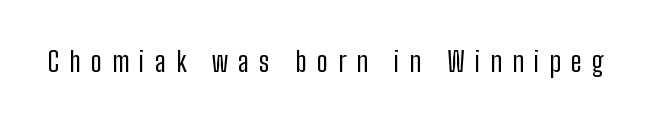
The image shows 28 px regular-weight, condensed sans-serif type, upright; set unusually wide letter spacing (+0.36 em), not underlined; low stroke contrast and a medium x-height.
